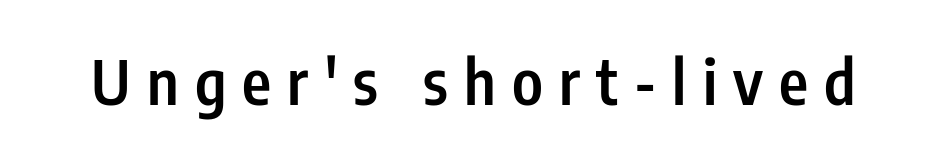
Rule under the text: the space is simply empty. Serif or sans? Sans — the stroke terminals are bare. Think of a printed novel: that variable character pitch is what you see here. Between one letter and the next there's a generous, obvious gap. Ordinary non-slanted type is in use. The characters look somewhat weighty, a semibold short of true bold.
